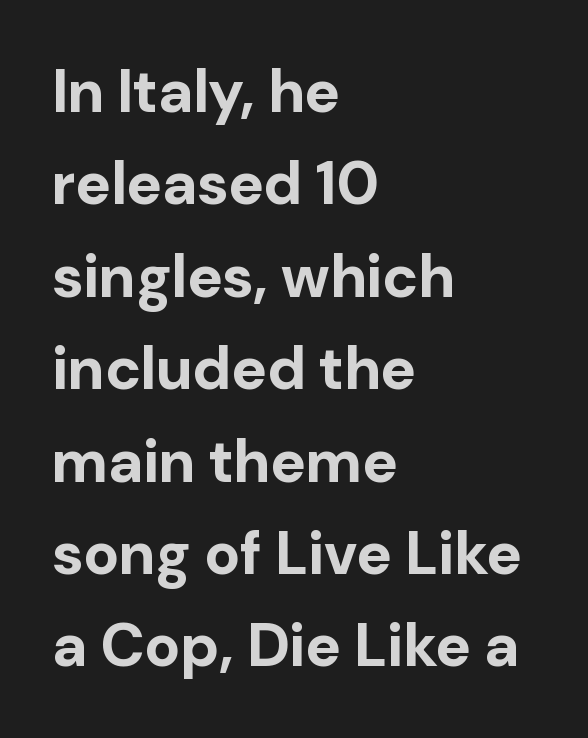
Q: Is the text bold? A: Yes.
Q: Is the text italic (slanted)? A: No, it is upright.
Q: Is the typeface a serif or a sans-serif typeface? A: Sans-serif.
Q: Is the text underlined? A: No.
Q: How is the paragraph aligned? A: Left-aligned.
Q: Is the spacing between letters normal or unusually wide? A: Normal.
Q: Is the spacing between lines tight, normal or loose? A: Normal.
Q: Width (condensed, normal, or wide)? A: Normal.
Q: Stroke contrast? A: Low.
Q: x-height? A: Medium.
Q: Monospaced? A: No.
